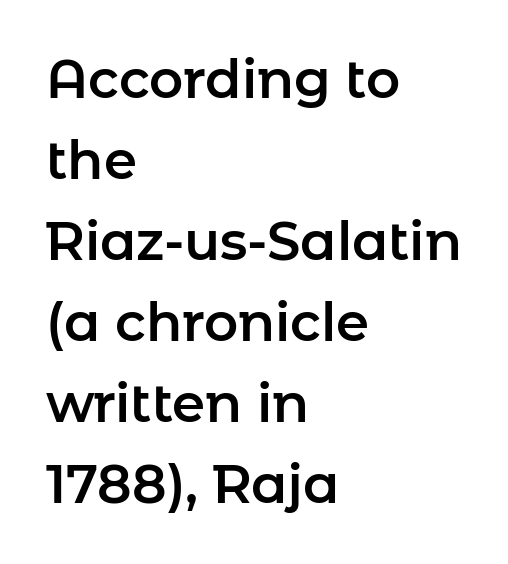
The image shows 53 px sans-serif type, upright; set left-aligned, normal line spacing (1.53x), normal letter spacing, not underlined; low stroke contrast and a medium x-height.
